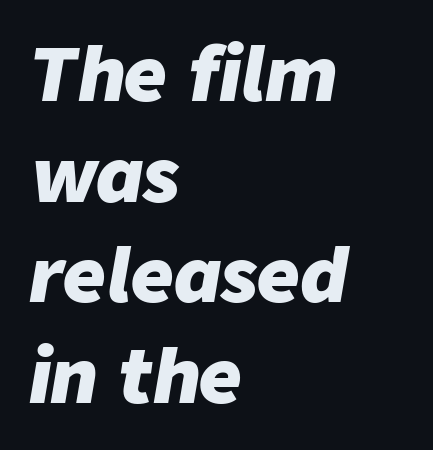
These lines sit exactly where default settings would place them. The rendering applies a slant to the glyphs. A student would call this left alignment; a typographer would say flush left, rag right. Varying glyph widths throughout — classic text-font behaviour.
